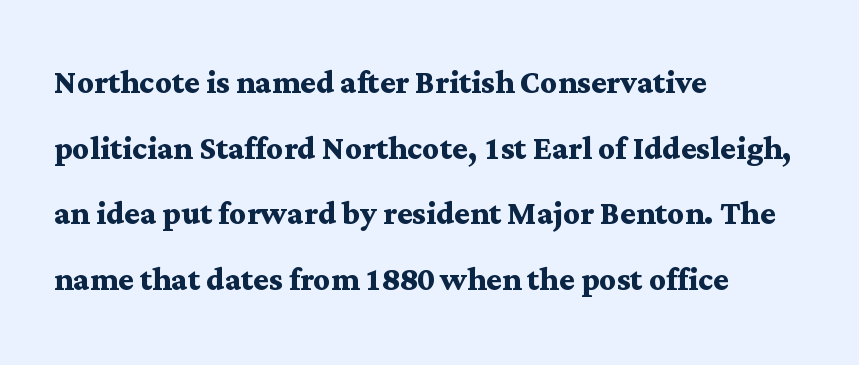
{"serif": "yes", "italic": "no", "bold": "yes", "weight": "semibold", "width": "wide", "stroke_contrast": "medium", "x_height": "medium", "monospaced": "no", "underline": "no", "align": "left", "line_spacing": "normal", "line_spacing_ratio": 1.6, "letter_spacing": "normal", "letter_spacing_em": 0.0, "glyph_px": 41}
